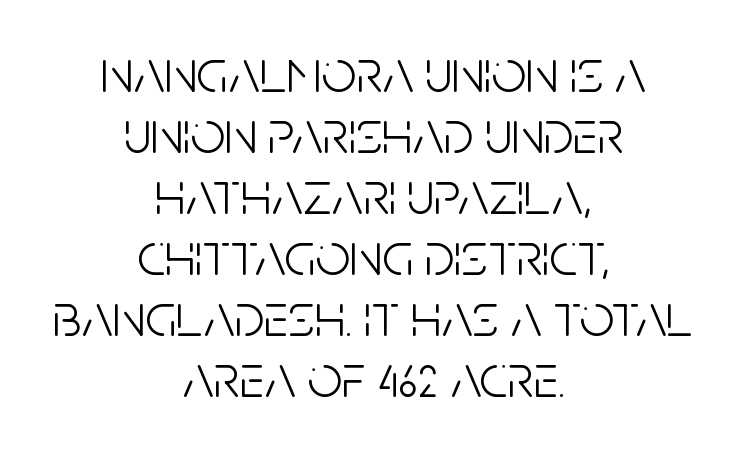
Q: Is the text bold? A: No.
Q: Is the text italic (slanted)? A: No, it is upright.
Q: Is the typeface a serif or a sans-serif typeface? A: Sans-serif.
Q: Is the text underlined? A: No.
Q: How is the paragraph aligned? A: Centered.
Q: Is the spacing between letters normal or unusually wide? A: Normal.
Q: Is the spacing between lines tight, normal or loose? A: Tight.
Q: Width (condensed, normal, or wide)? A: Condensed.
Q: Stroke contrast? A: Low.
Q: x-height? A: Large.
Q: Monospaced? A: No.
